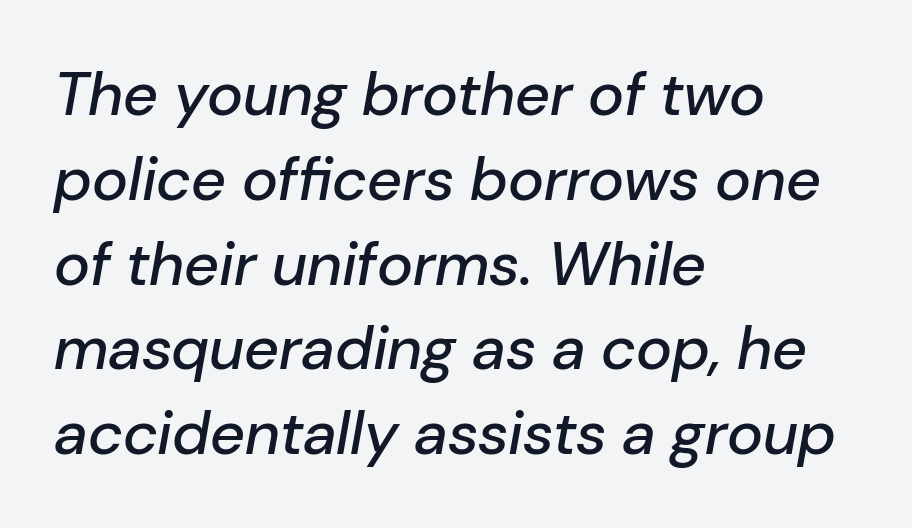
The image shows 61 px text type, italic (leaning right); set left-aligned, normal line spacing (1.39x), normal letter spacing, not underlined; low stroke contrast and a medium x-height.
